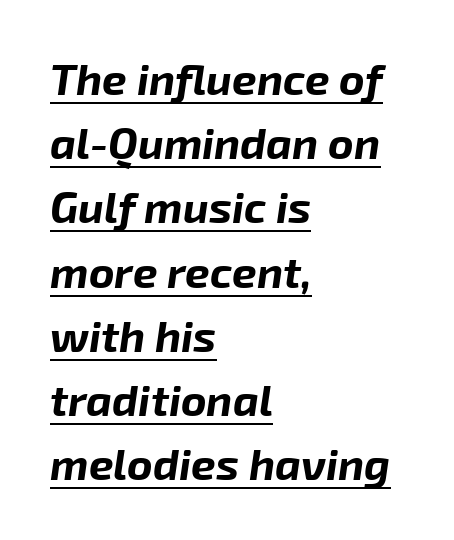
{"italic": "yes", "lean": "right", "slant_degrees": 8, "bold": "yes", "weight": "bold", "width": "normal", "stroke_contrast": "low", "x_height": "medium", "monospaced": "no", "underline": "yes", "align": "left", "line_spacing": "normal", "line_spacing_ratio": 1.46, "letter_spacing": "normal", "letter_spacing_em": 0.0, "glyph_px": 44}
